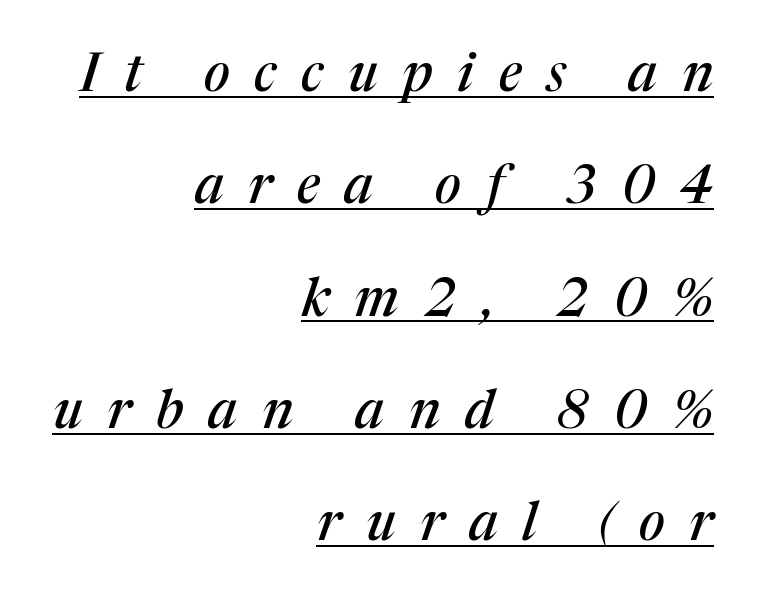
What's the leading like? Stretched, with rows far apart. Here the designer chose a conventional face with non-uniform glyph widths. The type family on display is of the serif kind. Decoration check: the copy is underlined. Looking at the ascenders, they clearly lean. In CSS terms this would be text-align: right.
